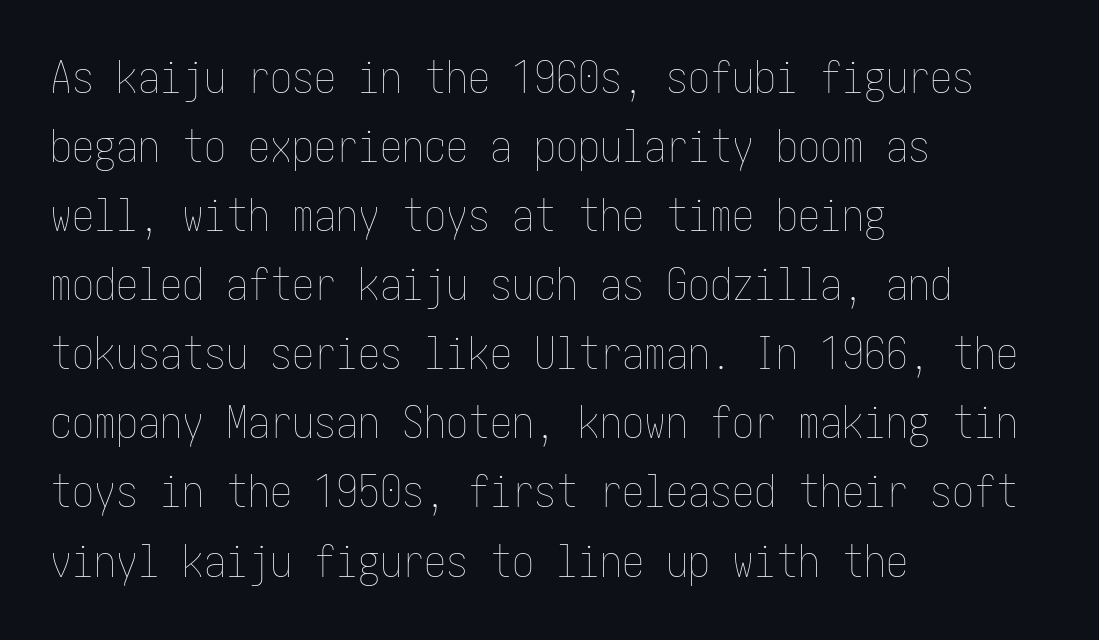
{"italic": "no", "bold": "no", "weight": "thin", "width": "condensed", "stroke_contrast": "low", "x_height": "medium", "underline": "no", "align": "left", "line_spacing": "normal", "line_spacing_ratio": 1.57, "letter_spacing": "normal", "letter_spacing_em": 0.0, "glyph_px": 44}
